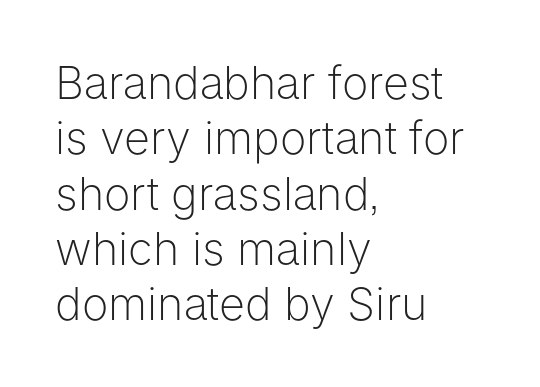
{"serif": "no", "italic": "no", "bold": "no", "weight": "light", "width": "normal", "stroke_contrast": "low", "x_height": "medium", "monospaced": "no", "underline": "no", "align": "left", "line_spacing_ratio": 1.23, "letter_spacing": "normal", "letter_spacing_em": 0.0, "glyph_px": 45}
